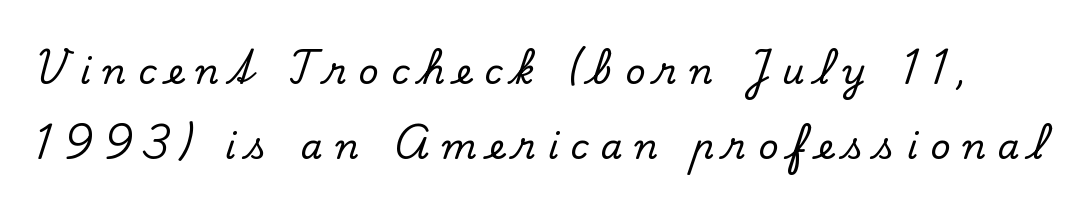
{"serif": "yes", "width": "normal", "stroke_contrast": "low", "x_height": "small", "monospaced": "no", "underline": "no", "line_spacing": "loose", "line_spacing_ratio": 2.14, "letter_spacing": "wide", "letter_spacing_em": 0.34, "glyph_px": 35}
